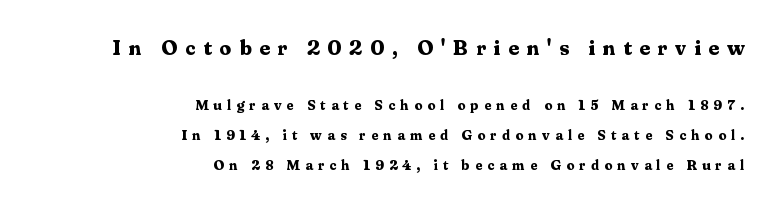
Nope, not italic — everything's standing straight. The initial chunk of copy outweighs the following chunk in type size. The lines in this sample share a right terminus and differ only in where they begin. The space between consecutive lines is lavish.
